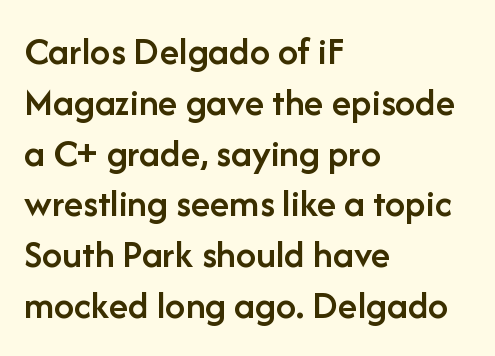
The image shows 40 px semibold sans-serif type, upright; set left-aligned, normal line spacing (1.27x), normal letter spacing, not underlined; low stroke contrast and a medium x-height.
